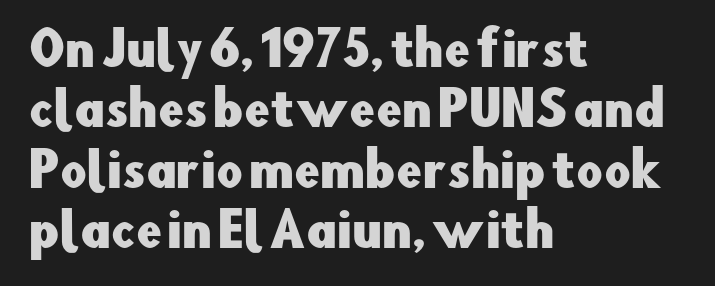
The image shows 46 px sans-serif type, upright; set left-aligned, normal line spacing (1.31x), normal letter spacing, not underlined; low stroke contrast and a small x-height.
